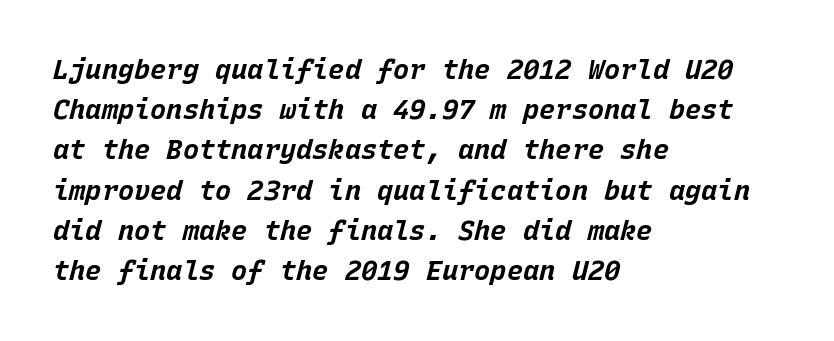
The image shows 27 px bold type, italic (leaning right); set left-aligned, normal line spacing (1.49x), normal letter spacing, not underlined.
